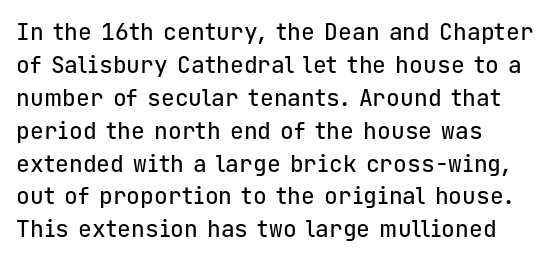
The image shows 23 px text type, upright; set left-aligned, normal line spacing (1.43x), normal letter spacing, not underlined.
